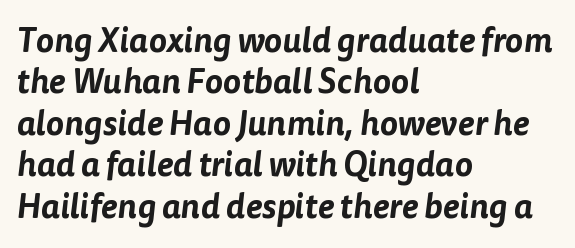
{"serif": "no", "width": "normal", "stroke_contrast": "low", "x_height": "medium", "monospaced": "no", "underline": "no", "align": "left", "line_spacing_ratio": 1.22, "letter_spacing": "normal", "letter_spacing_em": 0.0, "glyph_px": 34}
